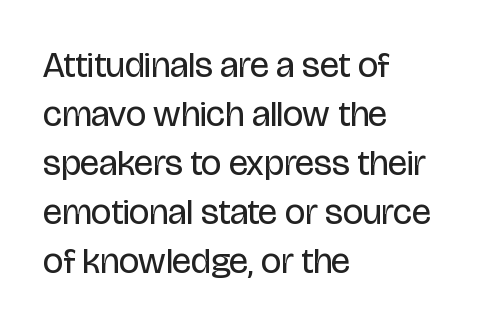
{"serif": "no", "italic": "no", "bold": "no", "weight": "regular", "width": "condensed", "stroke_contrast": "low", "x_height": "large", "monospaced": "no", "underline": "no", "align": "left", "line_spacing": "normal", "line_spacing_ratio": 1.36, "letter_spacing": "normal", "letter_spacing_em": 0.0, "glyph_px": 36}
